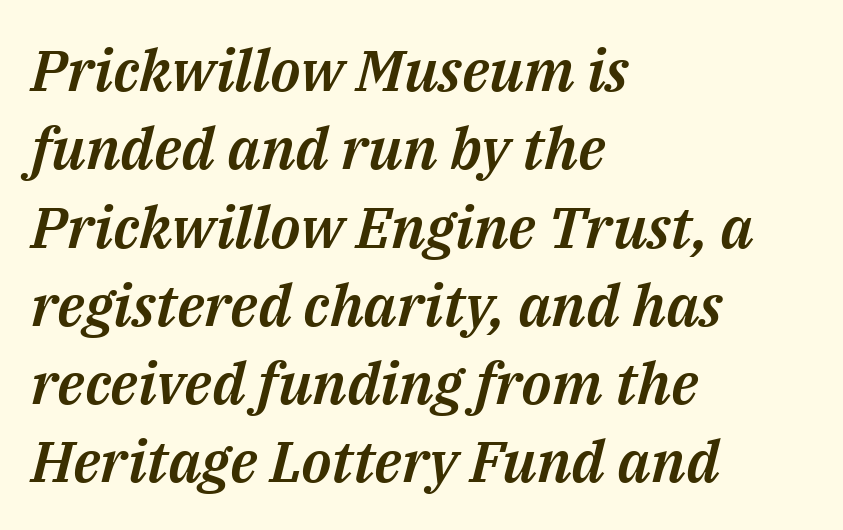
Words float on clear page, feet unadorned. Is this a fixed-width face? No — the glyphs have proportional, varying widths. You can tell it's italic because the verticals aren't actually vertical. Every row of glyphs begins at an identical x-position on the left. The passage shown stacks its lines at a standard gap.
